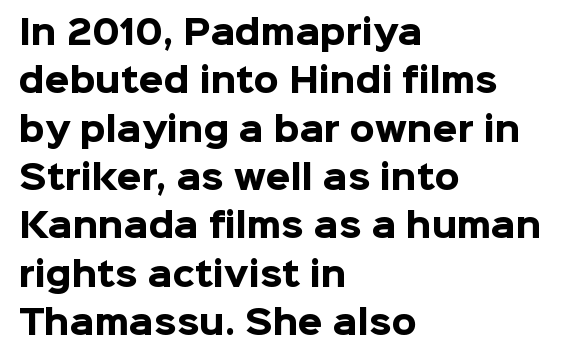
{"serif": "no", "italic": "no", "bold": "yes", "weight": "heavy", "width": "normal", "stroke_contrast": "low", "x_height": "medium", "monospaced": "no", "underline": "no", "align": "left", "line_spacing": "normal", "line_spacing_ratio": 1.51, "letter_spacing": "normal", "letter_spacing_em": 0.0, "glyph_px": 32}
